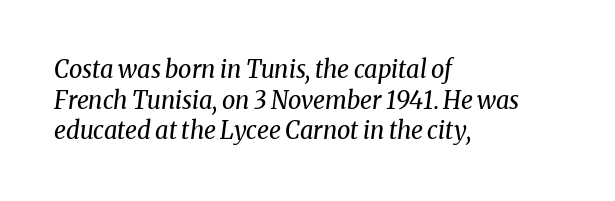
Q: Is the text bold? A: No.
Q: Is the text italic (slanted)? A: Yes, it leans right by about 8 degrees.
Q: Is the text underlined? A: No.
Q: How is the paragraph aligned? A: Left-aligned.
Q: Is the spacing between letters normal or unusually wide? A: Normal.
Q: Is the spacing between lines tight, normal or loose? A: Normal.
